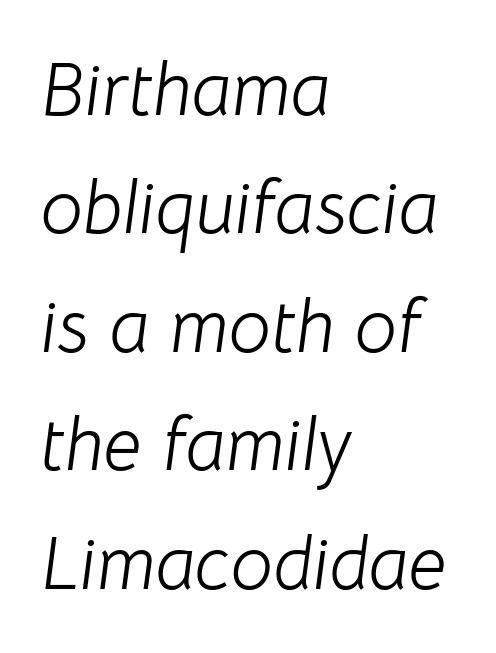
Note the varied advance widths — an 'i' is clearly narrower than an 'm'. Regular leading. The text carries the slant typical of an italic or oblique font. Caption: face not bold, strokes unweighted. Each word holds together tightly as a unit, with standard inter-letter gaps.
